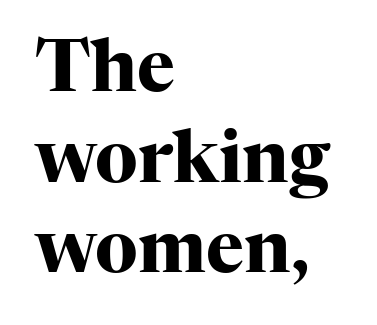
The image shows 72 px heavy serif type, upright; set left-aligned, normal line spacing (1.26x), normal letter spacing, not underlined; high stroke contrast and a medium x-height.
